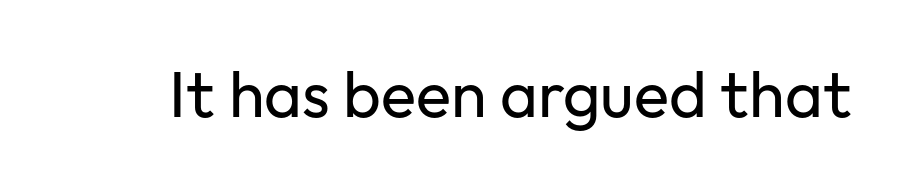
{"serif": "no", "italic": "no", "bold": "no", "weight": "regular", "width": "normal", "stroke_contrast": "low", "x_height": "medium", "monospaced": "no", "underline": "no", "letter_spacing": "normal", "letter_spacing_em": 0.0, "glyph_px": 65}
